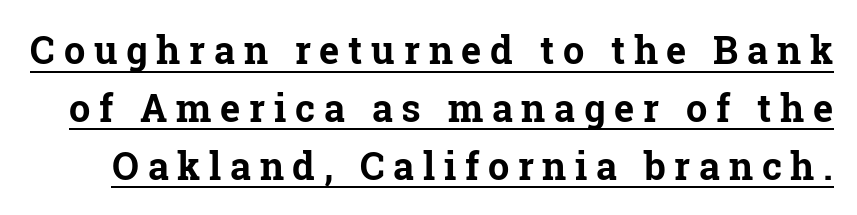
{"serif": "yes", "italic": "no", "bold": "yes", "weight": "bold", "width": "normal", "stroke_contrast": "low", "x_height": "medium", "monospaced": "no", "underline": "yes", "line_spacing": "normal", "line_spacing_ratio": 1.52, "letter_spacing": "wide", "letter_spacing_em": 0.23, "glyph_px": 38}
